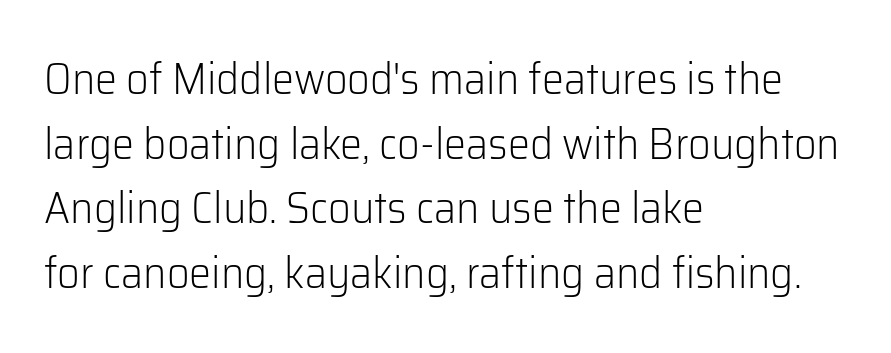
The image shows 44 px light sans-serif type, upright; set left-aligned, normal line spacing (1.47x), normal letter spacing, not underlined; low stroke contrast and a medium x-height.
